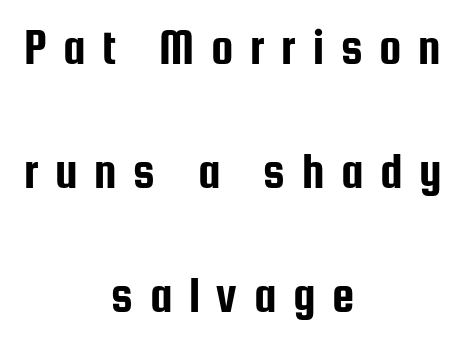
Q: Is the text italic (slanted)? A: No, it is upright.
Q: Is the typeface a serif or a sans-serif typeface? A: Sans-serif.
Q: Is the text underlined? A: No.
Q: How is the paragraph aligned? A: Centered.
Q: Is the spacing between letters normal or unusually wide? A: Unusually wide.
Q: Is the spacing between lines tight, normal or loose? A: Loose.
Q: Width (condensed, normal, or wide)? A: Condensed.
Q: Stroke contrast? A: Low.
Q: x-height? A: Medium.
Q: Monospaced? A: No.
